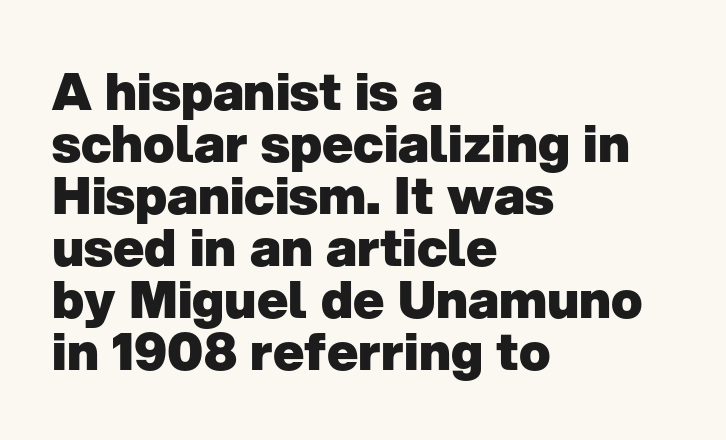
The image shows 52 px heavy sans-serif type, upright; set left-aligned, tight line spacing (1.0x), normal letter spacing, not underlined; low stroke contrast and a medium x-height.
